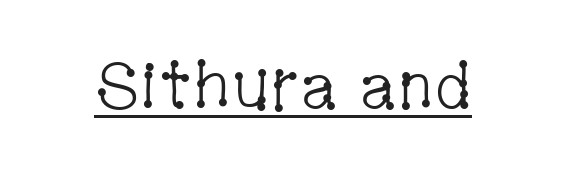
{"serif": "yes", "italic": "no", "bold": "no", "weight": "light", "width": "condensed", "stroke_contrast": "low", "x_height": "medium", "monospaced": "no", "underline": "yes", "letter_spacing": "normal", "letter_spacing_em": 0.0, "glyph_px": 66}
